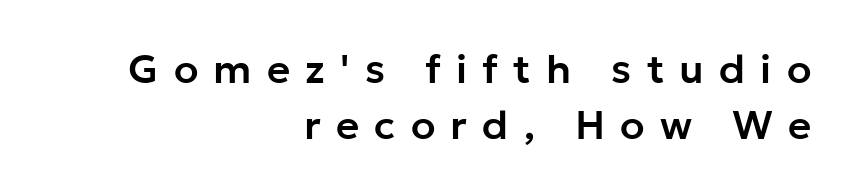
The text was rendered using a sans face with plain stroke endings. Notice how the passage keeps a crisp vertical edge on the right only. These lines were composed using upright roman letters. The tracking reads as deliberately expanded to a designer's eye. The space directly below the letters is spotless.
